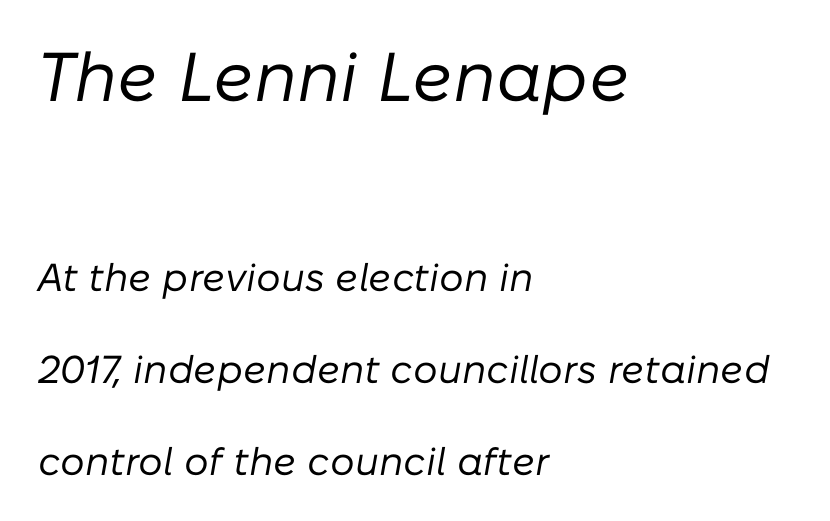
Compared with a typical body face, this is equally light or lighter still. Descender tails drop into unmarked territory. No extra tracking has been applied to these lines. Spacing verdict: proportional, widths tailored to each character. If you drew a ruler down the left edge, every line would touch it.
